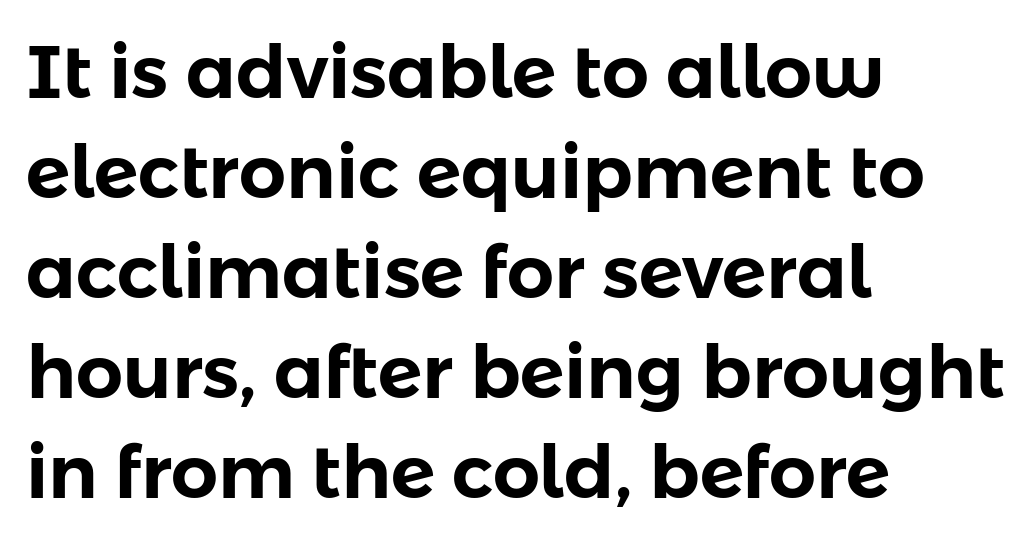
{"serif": "no", "italic": "no", "width": "normal", "stroke_contrast": "low", "x_height": "medium", "monospaced": "no", "underline": "no", "align": "left", "line_spacing": "normal", "line_spacing_ratio": 1.35, "letter_spacing": "normal", "letter_spacing_em": 0.0, "glyph_px": 74}
